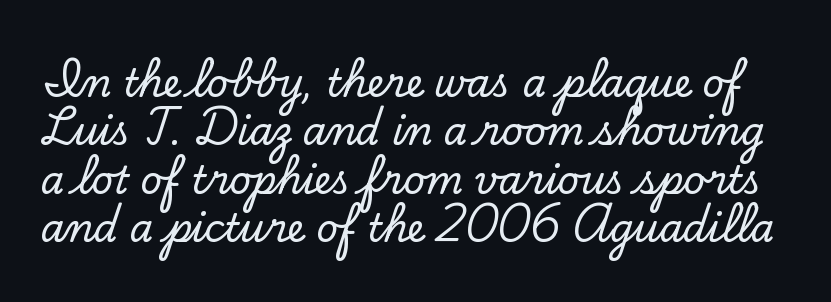
Character widths vary here, with narrow letters taking less room than wide ones. Leading matches the norm, producing a regular column. The face used here is seriffed, in the tradition of book romans. There is no visible air inserted between adjacent glyphs.
